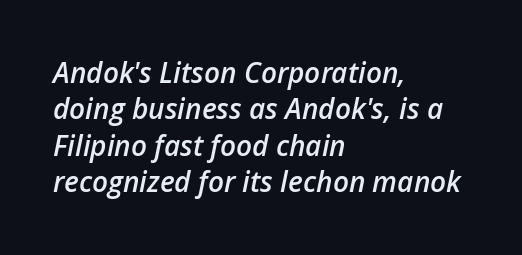
The image shows 28 px semibold type, italic (leaning right); set left-aligned, normal line spacing (1.3x), normal letter spacing, not underlined; low stroke contrast and a medium x-height.
